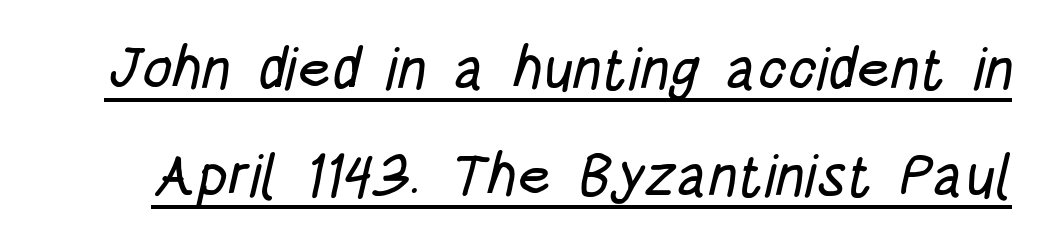
{"serif": "no", "width": "condensed", "stroke_contrast": "low", "x_height": "large", "monospaced": "no", "underline": "yes", "line_spacing_ratio": 1.81, "letter_spacing": "normal", "letter_spacing_em": 0.0, "glyph_px": 59}
